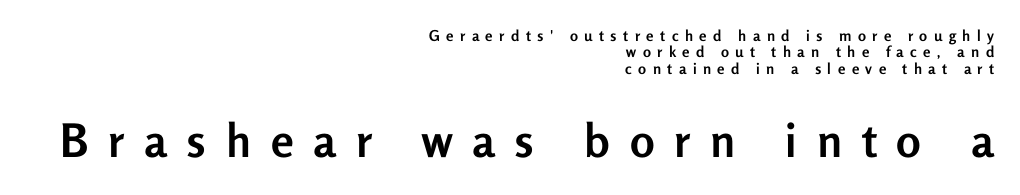
Q: Is the text bold? A: Yes.
Q: Is the text italic (slanted)? A: No, it is upright.
Q: Is the typeface a serif or a sans-serif typeface? A: Sans-serif.
Q: Is the text underlined? A: No.
Q: How is the paragraph aligned? A: Right-aligned.
Q: Is the spacing between letters normal or unusually wide? A: Unusually wide.
Q: Is the spacing between lines tight, normal or loose? A: Tight.
Q: Which block of text is set in a larger size, the first (top) or the second (bottom)? A: The second (bottom) one.
Q: Width (condensed, normal, or wide)? A: Normal.
Q: Stroke contrast? A: Low.
Q: x-height? A: Medium.
Q: Monospaced? A: No.
